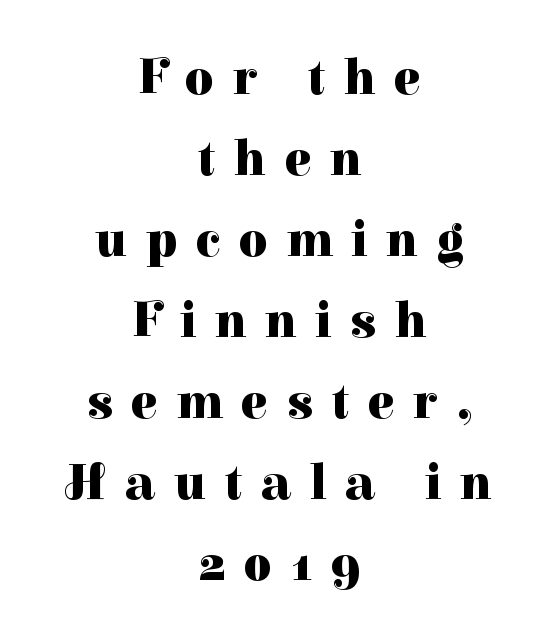
Nobody drew a line under any word here. This sample uses an upright cut, with every glyph sitting square on the baseline. The type family on display is of the serif kind. Character widths vary here, with narrow letters taking less room than wide ones. The passage shown stacks its lines at a standard gap. Characters follow at a spacing far wider than the type designer built in.
